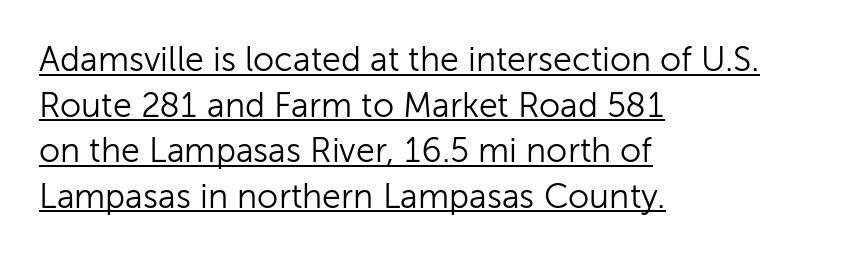
Does a line run under the words? Yes, clearly. The tracking reads as untouched default to a designer's eye. Weight: in the light-to-regular range. Interline gaps are of average width in this sample. The face used here is proportionally spaced, like ordinary book or web type.
